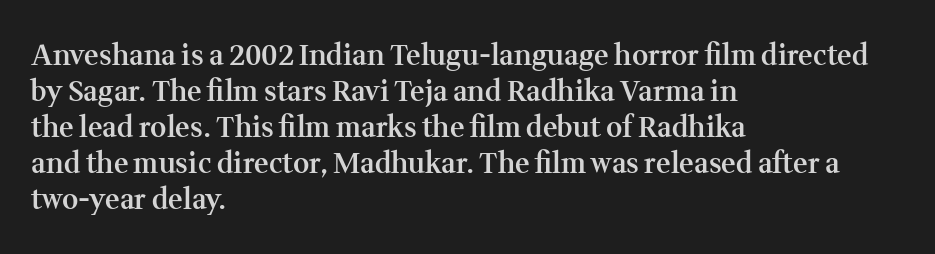
The face used here is a semibold: visibly heavier than regular, lighter than bold. Compared with typical paragraphs, the rows here are spaced about the same. Short and long lines alike share a common starting point at left. Words float on clear page, feet unadorned.
